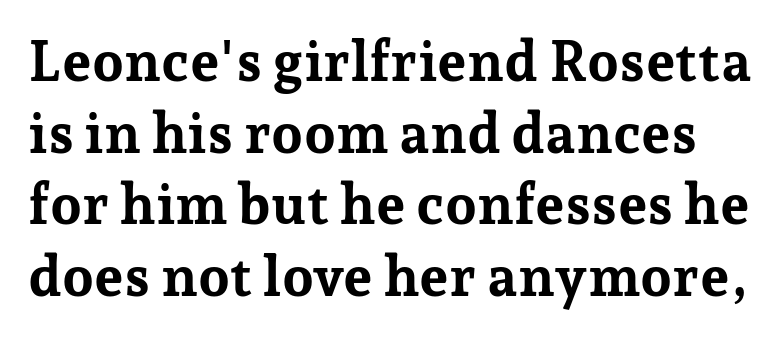
Q: Is the text bold? A: Yes.
Q: Is the text italic (slanted)? A: No, it is upright.
Q: Is the typeface a serif or a sans-serif typeface? A: Serif.
Q: Is the text underlined? A: No.
Q: Is the spacing between letters normal or unusually wide? A: Normal.
Q: Is the spacing between lines tight, normal or loose? A: Normal.
Q: Width (condensed, normal, or wide)? A: Normal.
Q: Stroke contrast? A: Low.
Q: x-height? A: Medium.
Q: Monospaced? A: No.
